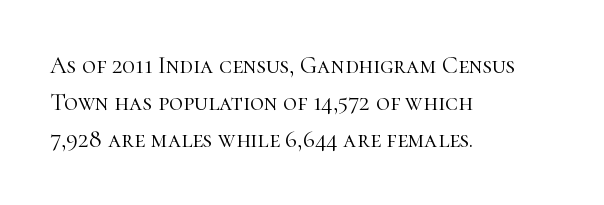
Ordinary non-slanted type is in use. This sample uses plain, unmodified letter spacing. Has an underline been added? It has not. The designer left line spacing at the default. The cut favours lightness, reaching ordinary text weight at its darkest. Layout note: lines flush left.
